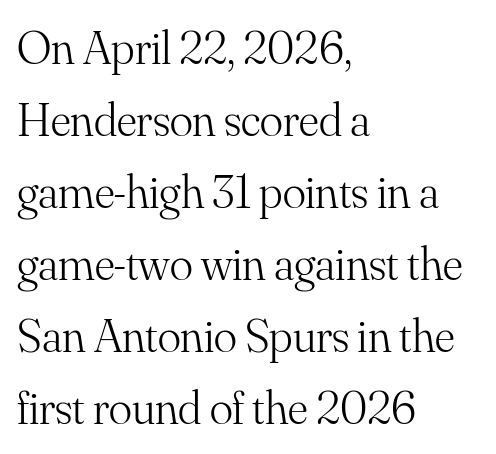
The image shows 48 px light serif type, upright; set left-aligned, normal line spacing (1.5x), normal letter spacing, not underlined; medium stroke contrast and a small x-height.
